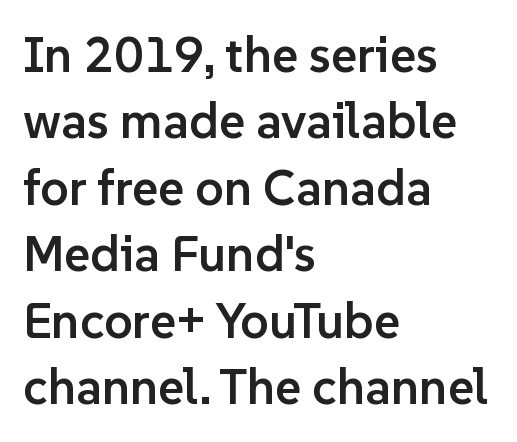
{"serif": "no", "italic": "no", "bold": "semi", "weight": "semibold", "width": "normal", "stroke_contrast": "low", "x_height": "medium", "monospaced": "no", "underline": "no", "align": "left", "line_spacing": "normal", "line_spacing_ratio": 1.33, "letter_spacing": "normal", "letter_spacing_em": 0.0, "glyph_px": 50}
